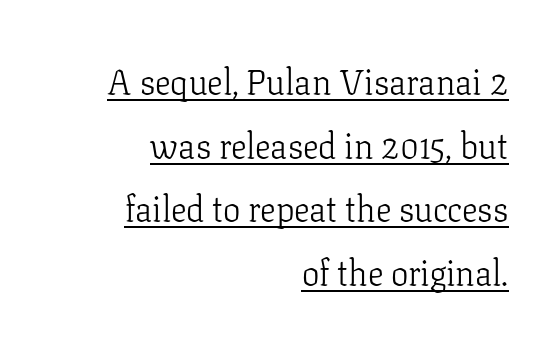
{"serif": "yes", "italic": "no", "bold": "no", "weight": "light", "width": "normal", "stroke_contrast": "low", "x_height": "medium", "monospaced": "no", "underline": "yes", "align": "right", "line_spacing_ratio": 1.82, "letter_spacing": "normal", "letter_spacing_em": 0.0, "glyph_px": 35}
